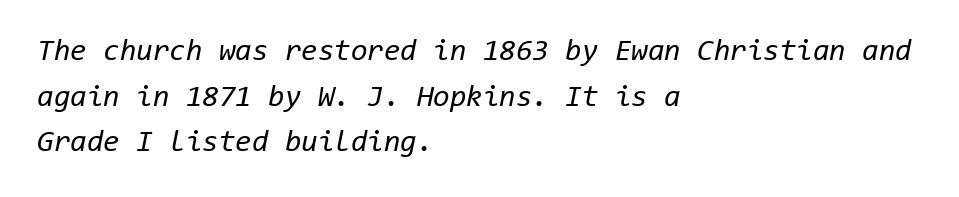
The image shows 30 px regular-weight type, italic (leaning right), monospaced; set left-aligned, normal line spacing (1.52x), normal letter spacing, not underlined; low stroke contrast and a medium x-height.
